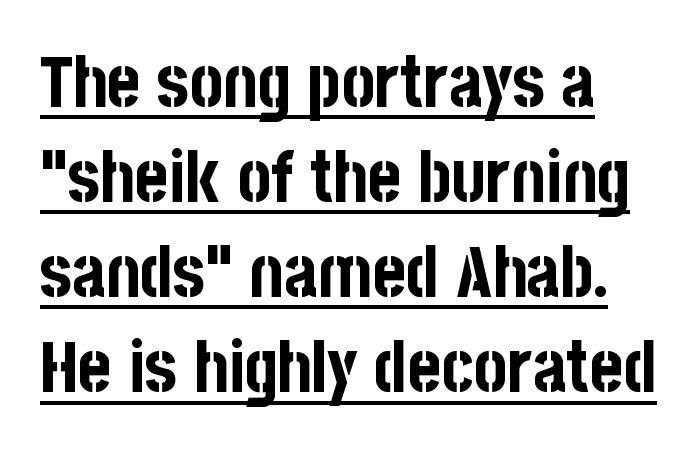
{"serif": "no", "italic": "no", "bold": "yes", "weight": "bold", "width": "condensed", "stroke_contrast": "low", "x_height": "large", "monospaced": "no", "underline": "yes", "align": "left", "line_spacing": "normal", "line_spacing_ratio": 1.34, "letter_spacing": "normal", "letter_spacing_em": 0.0, "glyph_px": 71}
